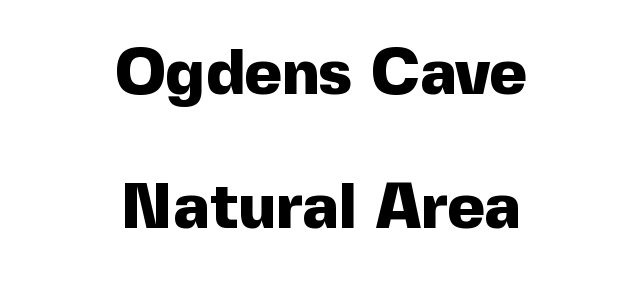
A typesetter would call this proportional, since set widths differ per character. Default kerning and tracking; the words read as compact shapes. Rule under the text: the space is simply empty. Grotesque or geometric, the face here clearly has no serifs.
